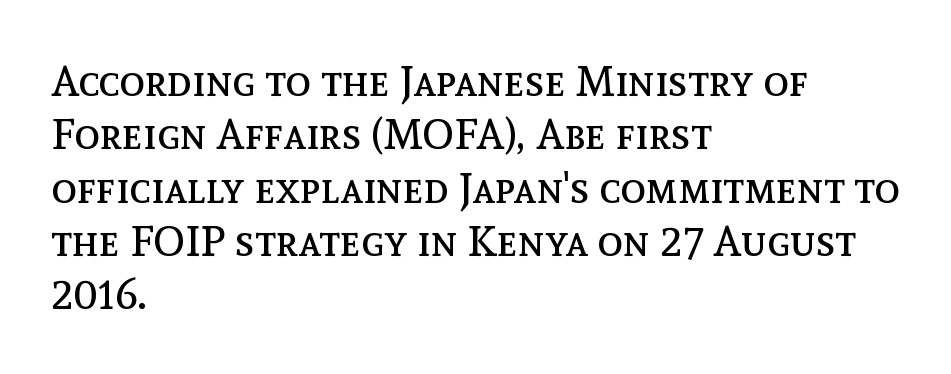
{"italic": "no", "bold": "no", "weight": "regular", "width": "normal", "x_height": "medium", "monospaced": "no", "underline": "no", "align": "left", "line_spacing_ratio": 1.24, "letter_spacing": "normal", "letter_spacing_em": 0.0, "glyph_px": 43}
